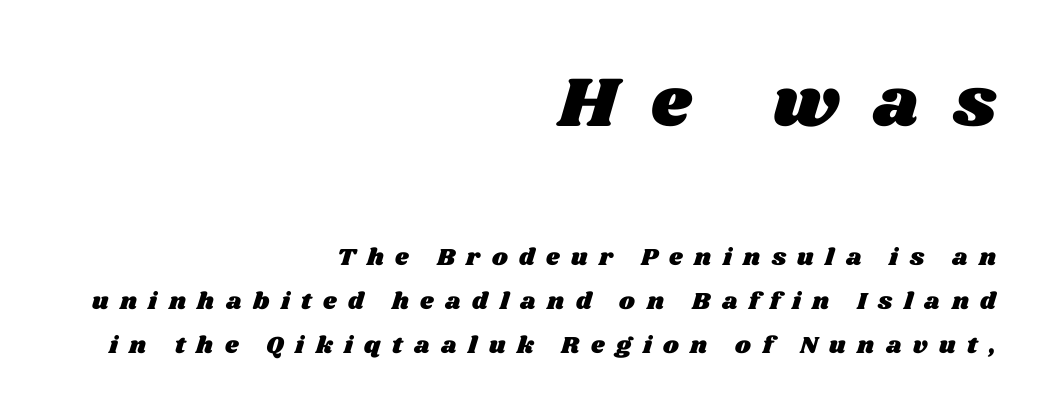
Q: Is the text underlined? A: No.
Q: How is the paragraph aligned? A: Right-aligned.
Q: Is the spacing between letters normal or unusually wide? A: Unusually wide.
Q: Which block of text is set in a larger size, the first (top) or the second (bottom)? A: The first (top) one.
Q: Width (condensed, normal, or wide)? A: Wide.
Q: Stroke contrast? A: Medium.
Q: x-height? A: Large.
Q: Monospaced? A: No.
